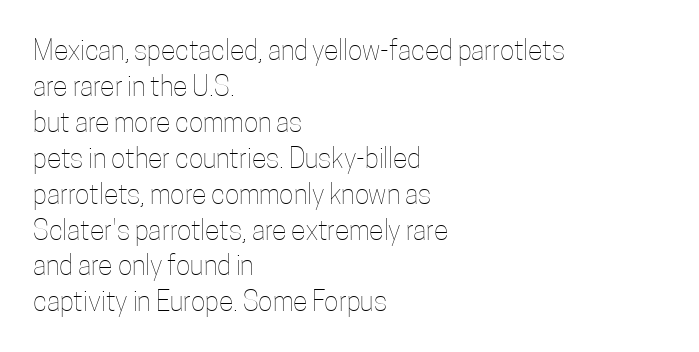
The image shows 27 px text type, upright; set left-aligned, normal line spacing (1.33x), normal letter spacing, not underlined.
